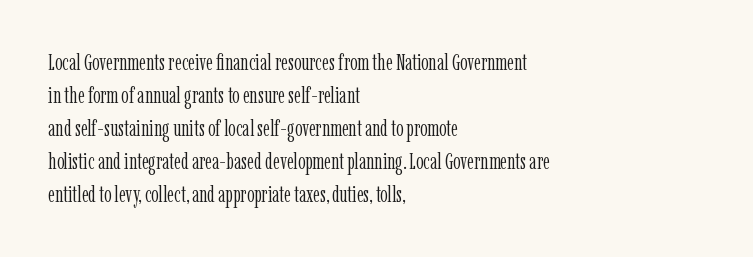
Q: Is the text bold? A: No.
Q: Is the text italic (slanted)? A: No, it is upright.
Q: Is the text underlined? A: No.
Q: How is the paragraph aligned? A: Left-aligned.
Q: Is the spacing between letters normal or unusually wide? A: Normal.
Q: Is the spacing between lines tight, normal or loose? A: Normal.
